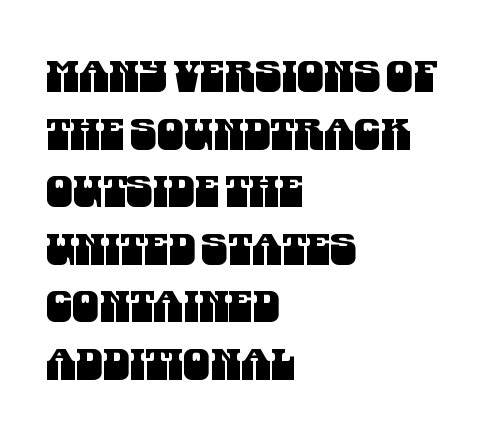
The image shows 43 px condensed sans-serif type; set left-aligned, normal line spacing (1.34x), normal letter spacing, not underlined; medium stroke contrast and a large x-height.
